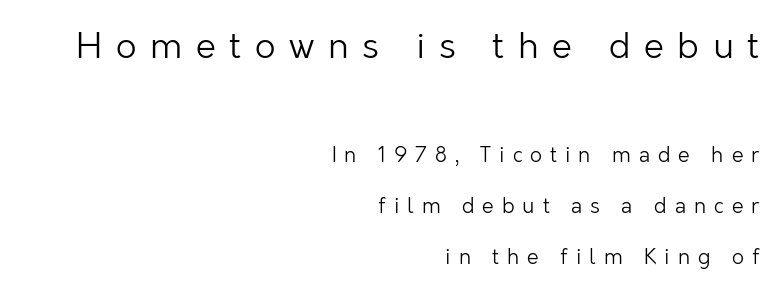
Q: Is the text bold? A: No.
Q: Is the text italic (slanted)? A: No, it is upright.
Q: Is the typeface a serif or a sans-serif typeface? A: Sans-serif.
Q: Is the text underlined? A: No.
Q: How is the paragraph aligned? A: Right-aligned.
Q: Is the spacing between letters normal or unusually wide? A: Unusually wide.
Q: Is the spacing between lines tight, normal or loose? A: Loose.
Q: Which block of text is set in a larger size, the first (top) or the second (bottom)? A: The first (top) one.
Q: Width (condensed, normal, or wide)? A: Normal.
Q: Stroke contrast? A: Low.
Q: x-height? A: Medium.
Q: Monospaced? A: No.
